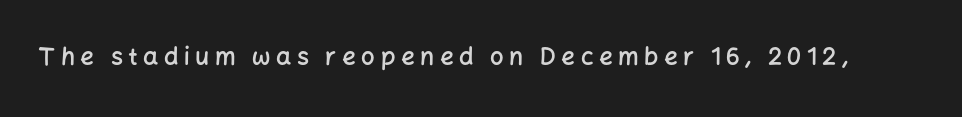
The image shows 24 px text type, upright; set unusually wide letter spacing (+0.23 em), not underlined.
